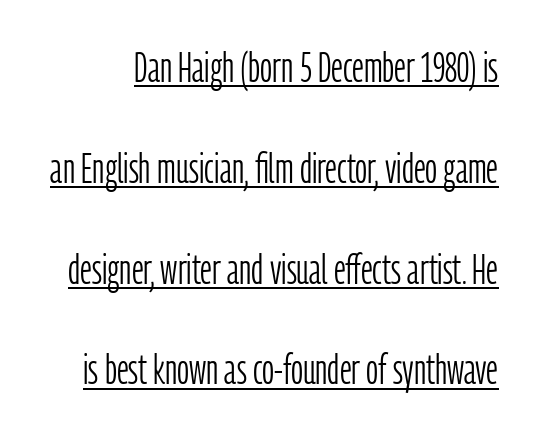
The image shows 42 px light, condensed sans-serif type, upright; set loose line spacing (2.4x), normal letter spacing, underlined; low stroke contrast and a medium x-height.
